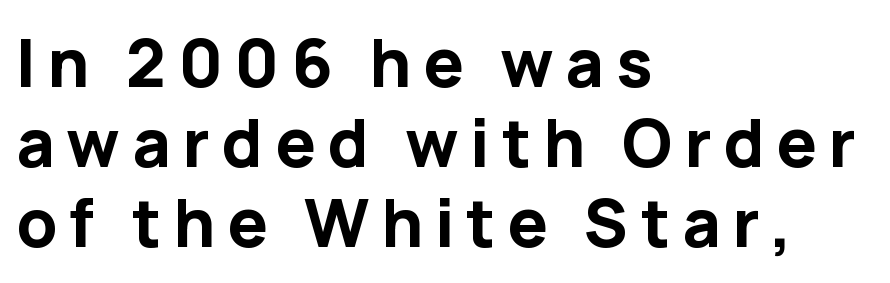
{"serif": "no", "italic": "no", "bold": "yes", "weight": "bold", "width": "normal", "stroke_contrast": "low", "x_height": "medium", "monospaced": "no", "underline": "no", "align": "left", "line_spacing_ratio": 1.21, "glyph_px": 66}
